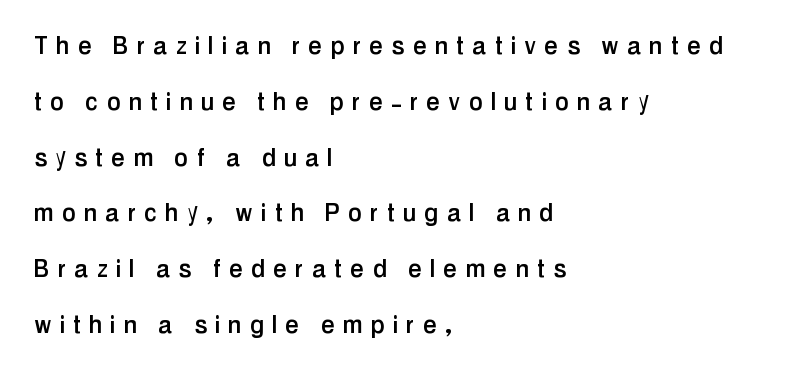
{"serif": "no", "italic": "no", "width": "condensed", "stroke_contrast": "low", "x_height": "medium", "monospaced": "no", "underline": "no", "align": "left", "line_spacing_ratio": 1.86, "letter_spacing": "wide", "letter_spacing_em": 0.31, "glyph_px": 30}
